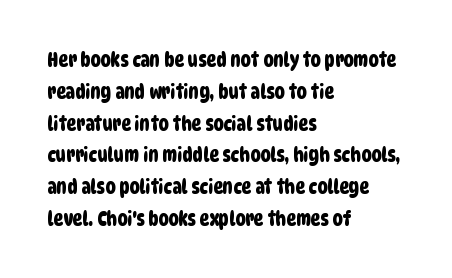
Horizontal alignment here is leftward, the default for most running prose. A typesetter would call this leading conventional body-copy spacing. The space beneath each line is pristine and unruled. This sample uses plain, unmodified letter spacing.
